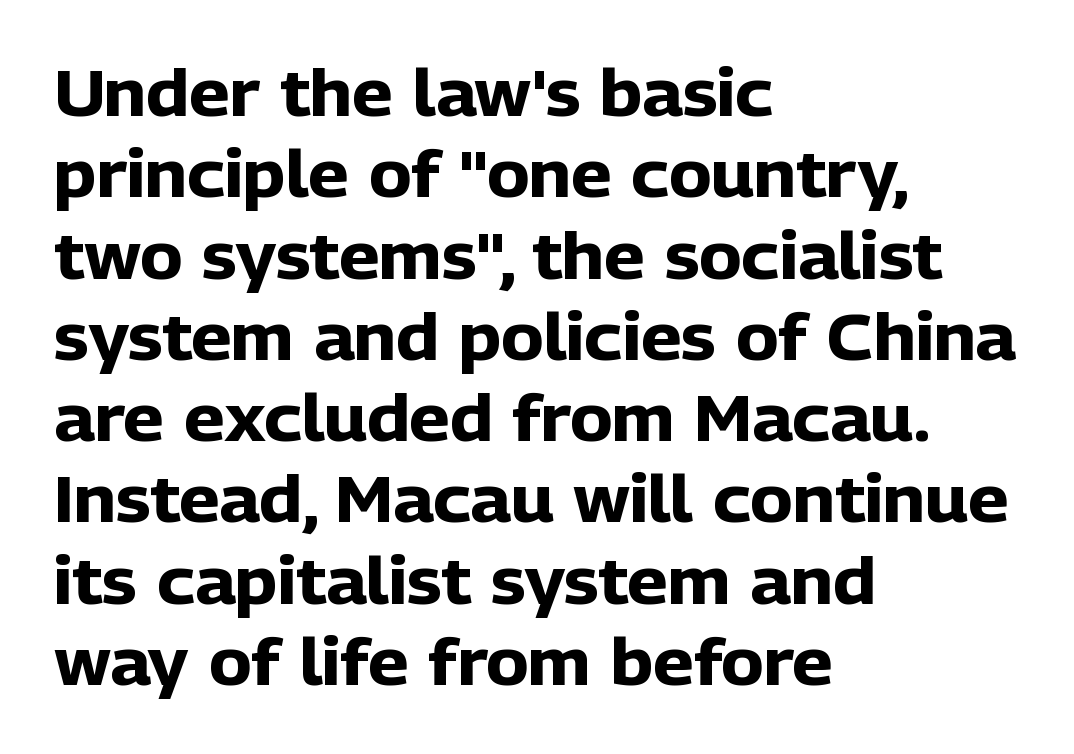
The image shows 64 px heavy sans-serif type, upright; set left-aligned, normal line spacing (1.27x), normal letter spacing, not underlined; low stroke contrast and a medium x-height.
